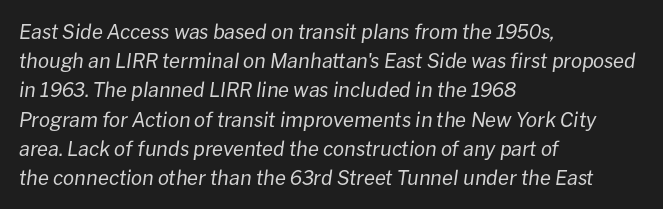
The image shows 20 px text type, italic (leaning right); set left-aligned, normal line spacing (1.46x), normal letter spacing, not underlined.
